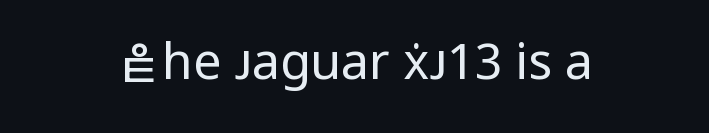
A student would call this center alignment; a typographer would say set centered. Stems and bowls with no extra thickness — not bold. Italic: no, the glyphs are upright roman. Bare-footed words on every line. Nothing unusual about the tracking: characters are spaced as the font intends.
